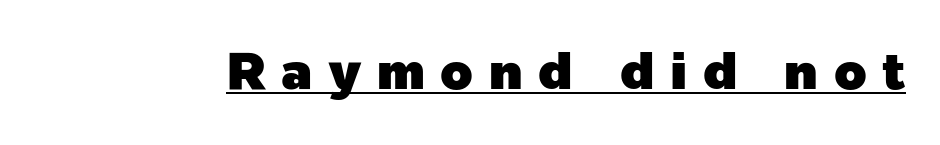
The image shows 52 px sans-serif type, upright; set unusually wide letter spacing (+0.3 em), underlined; a medium x-height.
